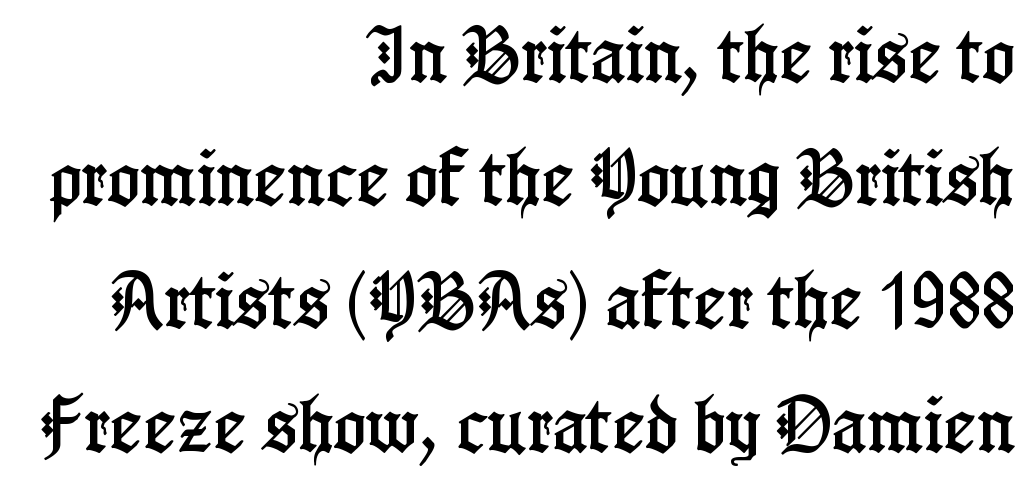
Q: Is the text italic (slanted)? A: No, it is upright.
Q: Is the typeface a serif or a sans-serif typeface? A: Serif.
Q: Is the text underlined? A: No.
Q: How is the paragraph aligned? A: Right-aligned.
Q: Is the spacing between letters normal or unusually wide? A: Normal.
Q: Is the spacing between lines tight, normal or loose? A: Loose.
Q: Width (condensed, normal, or wide)? A: Condensed.
Q: Stroke contrast? A: Low.
Q: x-height? A: Medium.
Q: Monospaced? A: No.
